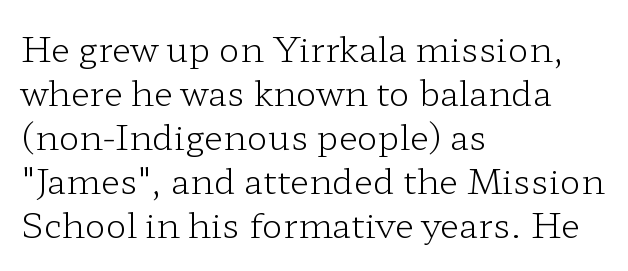
The image shows 35 px light, wide serif type, upright; set left-aligned, normal line spacing (1.26x), normal letter spacing, not underlined; low stroke contrast and a medium x-height.
